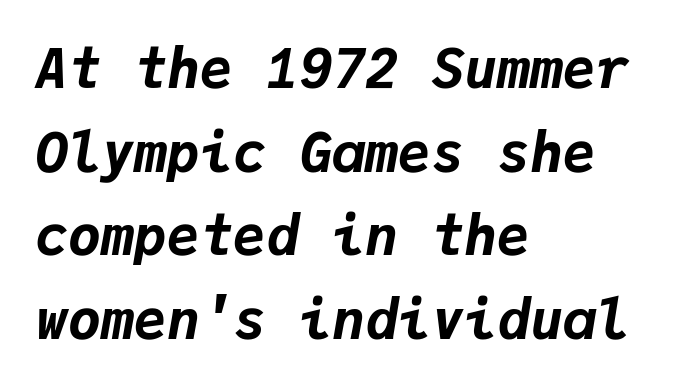
Q: Is the text bold? A: Yes.
Q: Is the text italic (slanted)? A: Yes, it leans right by about 9 degrees.
Q: Is the text underlined? A: No.
Q: How is the paragraph aligned? A: Left-aligned.
Q: Is the spacing between letters normal or unusually wide? A: Normal.
Q: Is the spacing between lines tight, normal or loose? A: Normal.
Q: Width (condensed, normal, or wide)? A: Normal.
Q: Stroke contrast? A: Low.
Q: x-height? A: Medium.
Q: Monospaced? A: Yes.
